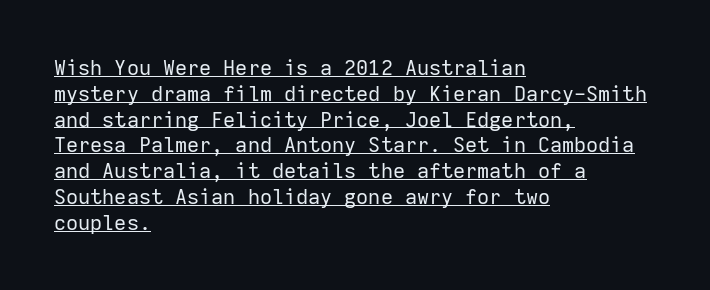
{"italic": "no", "bold": "no", "underline": "yes", "align": "left", "line_spacing_ratio": 1.23, "letter_spacing": "normal", "letter_spacing_em": 0.0, "glyph_px": 21}
